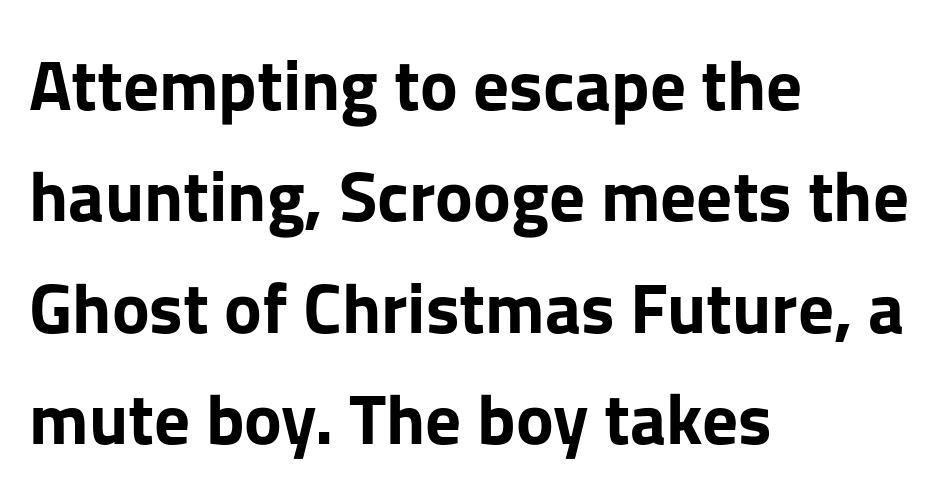
Q: Is the text bold? A: Yes.
Q: Is the text italic (slanted)? A: No, it is upright.
Q: Is the typeface a serif or a sans-serif typeface? A: Sans-serif.
Q: Is the text underlined? A: No.
Q: How is the paragraph aligned? A: Left-aligned.
Q: Is the spacing between letters normal or unusually wide? A: Normal.
Q: Is the spacing between lines tight, normal or loose? A: Normal.
Q: Width (condensed, normal, or wide)? A: Normal.
Q: Stroke contrast? A: Low.
Q: x-height? A: Medium.
Q: Monospaced? A: No.
